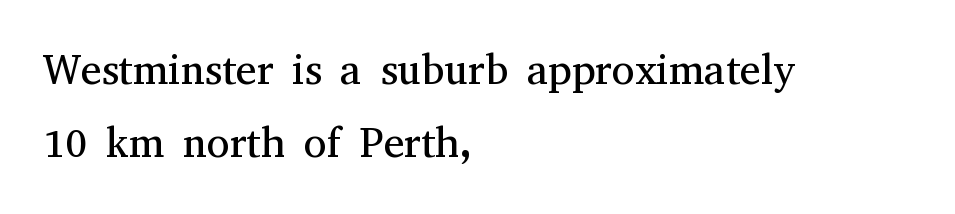
Q: Is the text bold? A: No.
Q: Is the text italic (slanted)? A: No, it is upright.
Q: Is the typeface a serif or a sans-serif typeface? A: Serif.
Q: Is the text underlined? A: No.
Q: How is the paragraph aligned? A: Left-aligned.
Q: Is the spacing between letters normal or unusually wide? A: Normal.
Q: Width (condensed, normal, or wide)? A: Normal.
Q: Stroke contrast? A: Medium.
Q: x-height? A: Medium.
Q: Monospaced? A: No.
